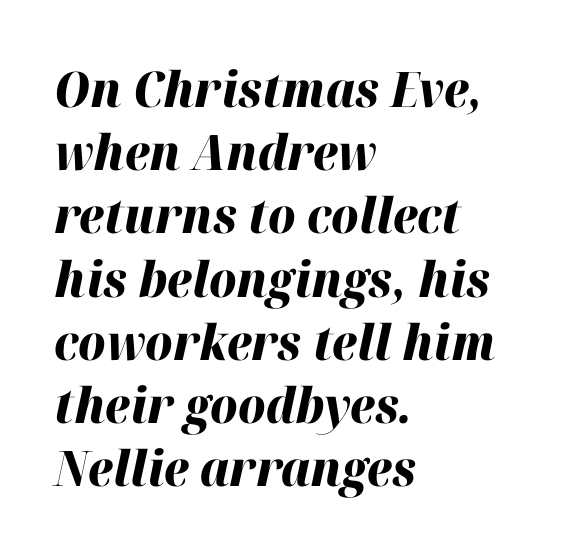
Q: Is the text bold? A: Yes.
Q: Is the text italic (slanted)? A: Yes, it leans right by about 12 degrees.
Q: Is the text underlined? A: No.
Q: How is the paragraph aligned? A: Left-aligned.
Q: Is the spacing between letters normal or unusually wide? A: Normal.
Q: Is the spacing between lines tight, normal or loose? A: Normal.
Q: Width (condensed, normal, or wide)? A: Normal.
Q: Stroke contrast? A: High.
Q: x-height? A: Medium.
Q: Monospaced? A: No.
